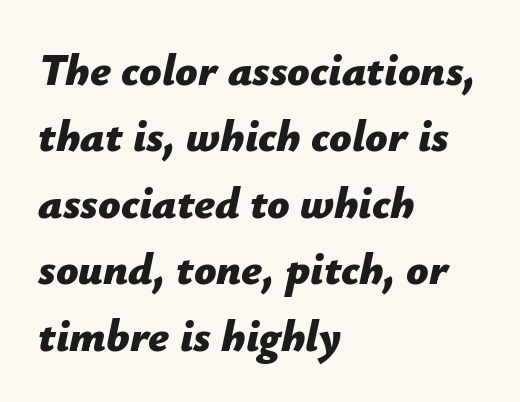
{"italic": "yes", "lean": "right", "slant_degrees": 12, "bold": "yes", "weight": "bold", "width": "normal", "stroke_contrast": "low", "x_height": "medium", "monospaced": "no", "underline": "no", "align": "left", "line_spacing": "normal", "line_spacing_ratio": 1.51, "letter_spacing": "normal", "letter_spacing_em": 0.0, "glyph_px": 44}
